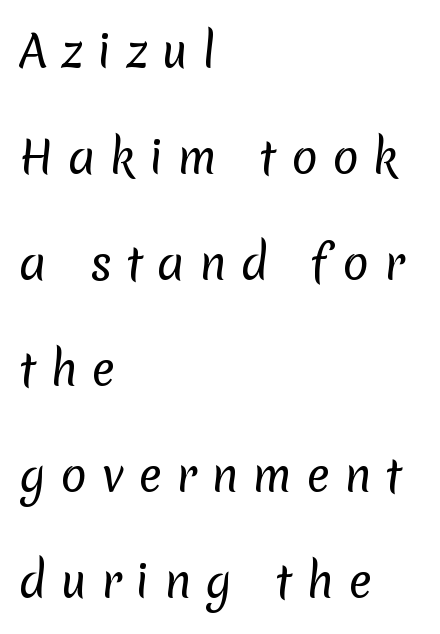
{"serif": "no", "bold": "no", "weight": "regular", "width": "normal", "stroke_contrast": "low", "x_height": "medium", "monospaced": "no", "underline": "no", "align": "left", "line_spacing": "loose", "line_spacing_ratio": 2.41, "letter_spacing": "wide", "letter_spacing_em": 0.32, "glyph_px": 44}
